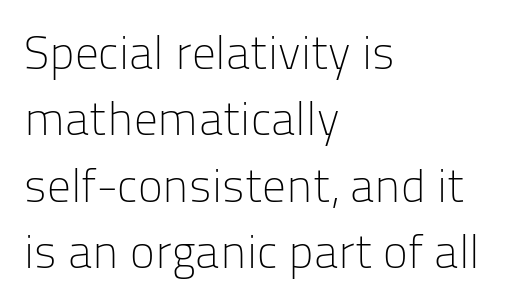
The image shows 47 px light sans-serif type, upright; set left-aligned, normal line spacing (1.41x), normal letter spacing, not underlined; low stroke contrast and a medium x-height.
